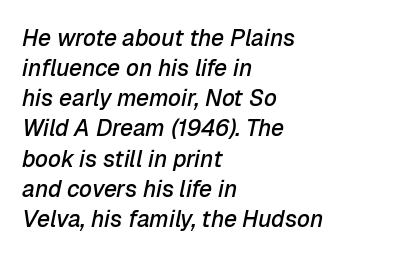
The image shows 23 px text type, italic (leaning right); set left-aligned, normal line spacing (1.31x), normal letter spacing, not underlined.
